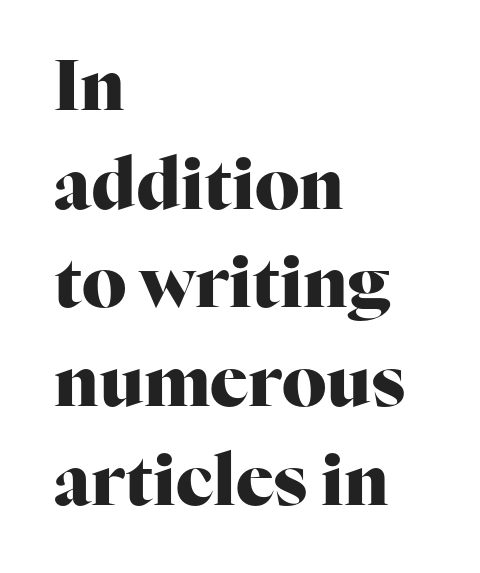
{"serif": "yes", "italic": "no", "bold": "yes", "weight": "heavy", "width": "normal", "stroke_contrast": "high", "x_height": "medium", "monospaced": "no", "underline": "no", "align": "left", "line_spacing": "normal", "line_spacing_ratio": 1.41, "letter_spacing": "normal", "letter_spacing_em": 0.0, "glyph_px": 70}
